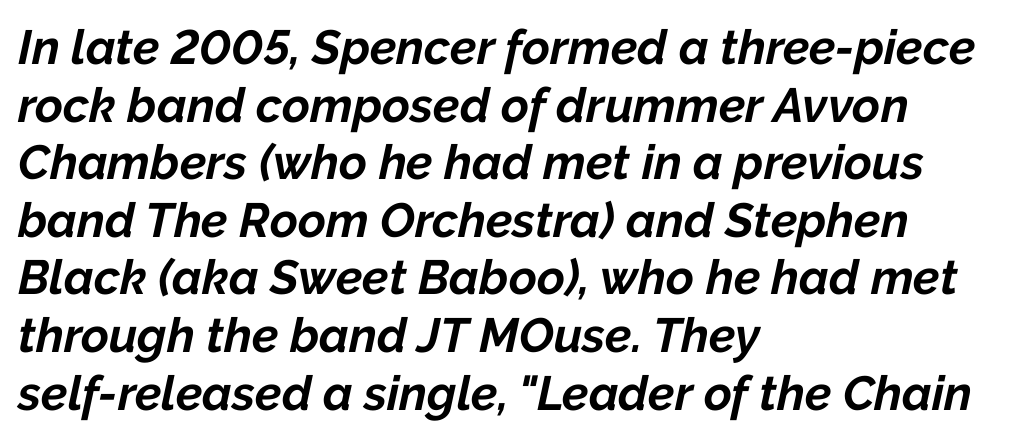
This sample has the flowing, uneven cadence of proportional lettering. Heavy-handed strokes throughout: this text is bold. The baseline area is clear. Inter-character spacing is left at the font's built-in metrics.
